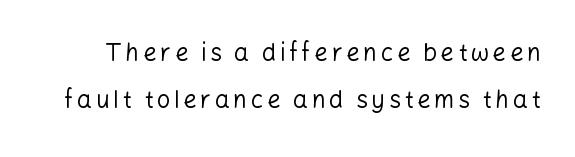
The image shows 24 px text type, upright; set loose line spacing (1.96x), not underlined.
